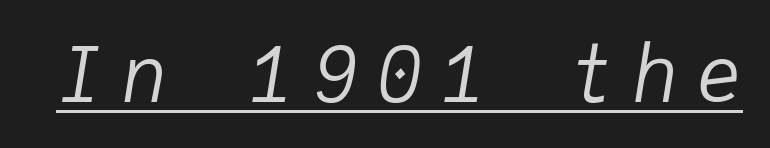
What decoration does the sample have? An underline. Stroke mass is kept to a normal reading level or below. This sample has the even, mechanical cadence of fixed-width lettering. These lines have a slow, spaced-out rhythm from letter to letter.
